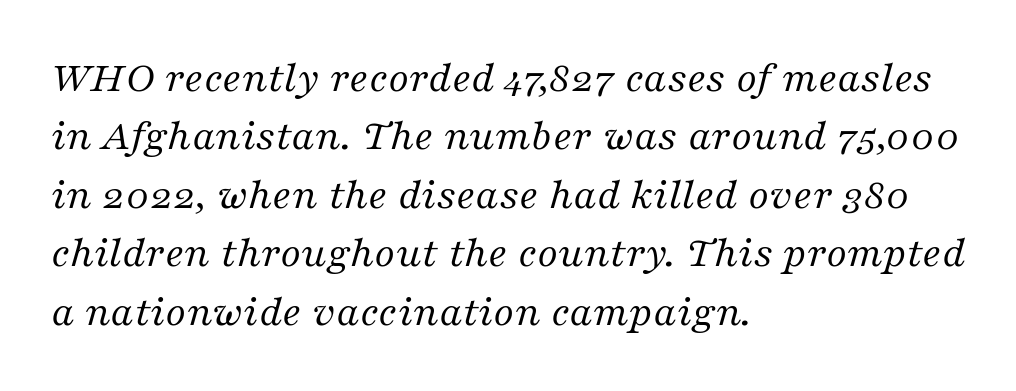
Q: Is the text bold? A: No.
Q: Is the text italic (slanted)? A: Yes, it leans right by about 16 degrees.
Q: Is the typeface a serif or a sans-serif typeface? A: Serif.
Q: Is the text underlined? A: No.
Q: How is the paragraph aligned? A: Left-aligned.
Q: Is the spacing between letters normal or unusually wide? A: Normal.
Q: Is the spacing between lines tight, normal or loose? A: Normal.
Q: Width (condensed, normal, or wide)? A: Normal.
Q: Stroke contrast? A: Medium.
Q: x-height? A: Medium.
Q: Monospaced? A: No.
